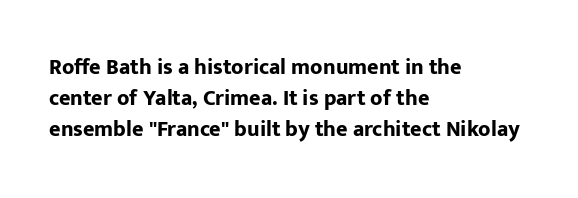
{"italic": "no", "bold": "yes", "underline": "no", "align": "left", "line_spacing": "normal", "line_spacing_ratio": 1.42, "letter_spacing": "normal", "letter_spacing_em": 0.0, "glyph_px": 22}
